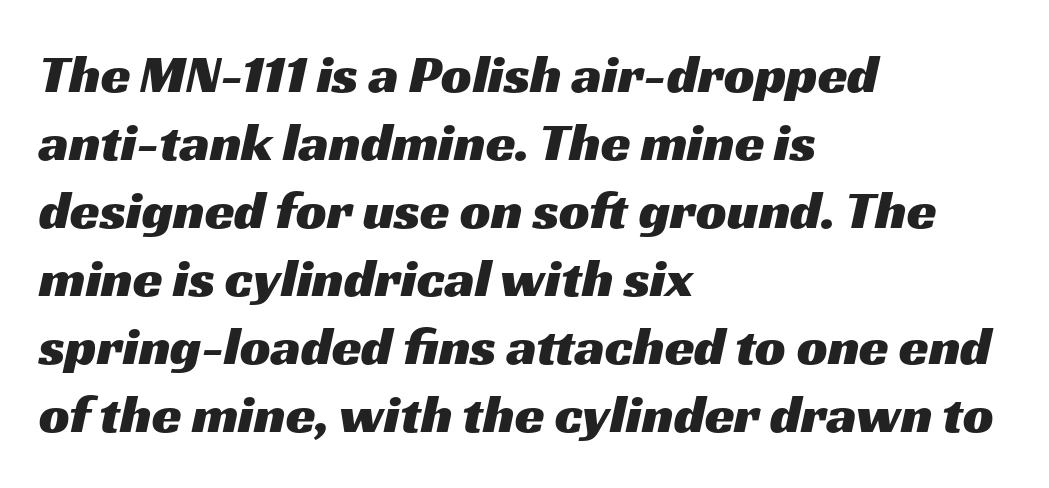
The image shows 54 px wide sans-serif type; set left-aligned, normal line spacing (1.26x), normal letter spacing, not underlined; medium stroke contrast and a medium x-height.
